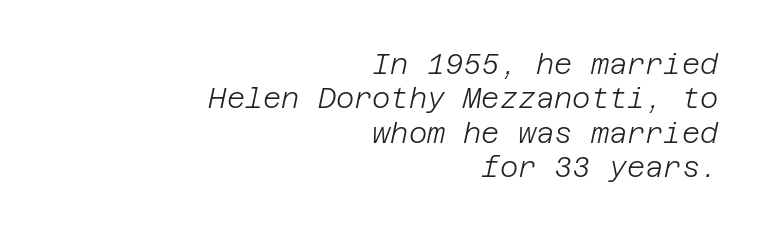
Q: Is the text bold? A: No.
Q: Is the text italic (slanted)? A: Yes, it leans right by about 12 degrees.
Q: Is the text underlined? A: No.
Q: How is the paragraph aligned? A: Right-aligned.
Q: Is the spacing between letters normal or unusually wide? A: Normal.
Q: Width (condensed, normal, or wide)? A: Normal.
Q: Stroke contrast? A: Low.
Q: x-height? A: Large.
